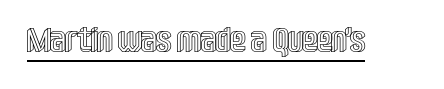
{"italic": "no", "width": "condensed", "x_height": "large", "monospaced": "no", "underline": "yes", "letter_spacing": "normal", "letter_spacing_em": 0.0, "glyph_px": 34}
